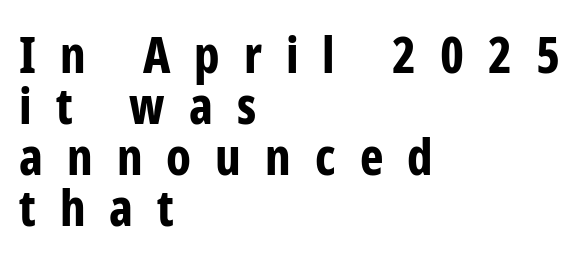
{"serif": "no", "italic": "no", "bold": "yes", "weight": "bold", "width": "condensed", "stroke_contrast": "low", "x_height": "medium", "monospaced": "no", "underline": "no", "align": "left", "line_spacing": "tight", "line_spacing_ratio": 1.02, "letter_spacing": "wide", "letter_spacing_em": 0.48, "glyph_px": 50}
